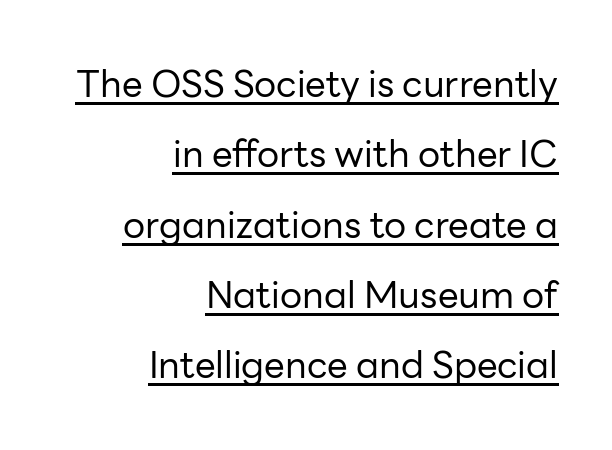
Decoration check: the copy is underlined. Italic: no, the glyphs are upright roman. This sample has the flowing, uneven cadence of proportional lettering. Compared with a flush-left layout, this one pins lines to the opposite, right side. The rendering uses a large line-height, opening up the rows. Typographically, this falls in the sans-serif category.
